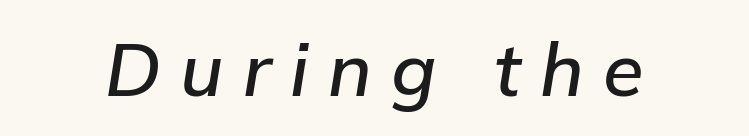
Q: Is the text italic (slanted)? A: Yes, it leans right by about 9 degrees.
Q: Is the text underlined? A: No.
Q: Is the spacing between letters normal or unusually wide? A: Unusually wide.
Q: Width (condensed, normal, or wide)? A: Normal.
Q: Stroke contrast? A: Low.
Q: x-height? A: Medium.
Q: Monospaced? A: No.
